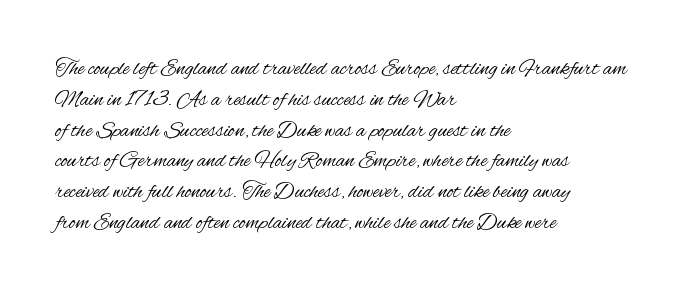
{"bold": "no", "underline": "no", "align": "left", "line_spacing": "normal", "line_spacing_ratio": 1.4, "letter_spacing": "normal", "letter_spacing_em": 0.0, "glyph_px": 22}
